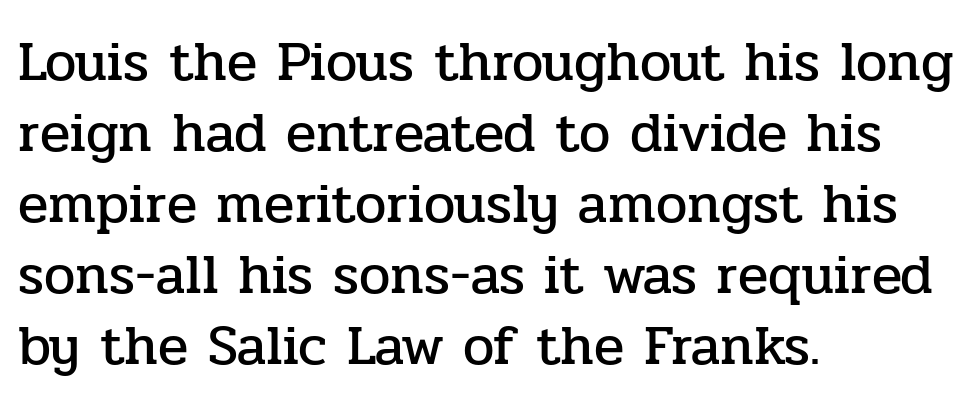
Each letter's strokes conclude with small projecting serifs. Spacing verdict: proportional, widths tailored to each character. The strip under each line holds only bare page. The paragraph shown leans on its left margin. Nope, not italic — everything's standing straight.
